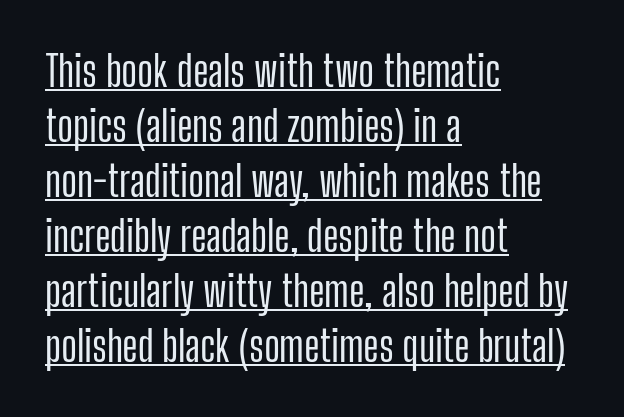
Q: Is the text italic (slanted)? A: No, it is upright.
Q: Is the typeface a serif or a sans-serif typeface? A: Sans-serif.
Q: Is the text underlined? A: Yes.
Q: How is the paragraph aligned? A: Left-aligned.
Q: Is the spacing between letters normal or unusually wide? A: Normal.
Q: Is the spacing between lines tight, normal or loose? A: Normal.
Q: Width (condensed, normal, or wide)? A: Condensed.
Q: Stroke contrast? A: Low.
Q: x-height? A: Medium.
Q: Monospaced? A: No.
